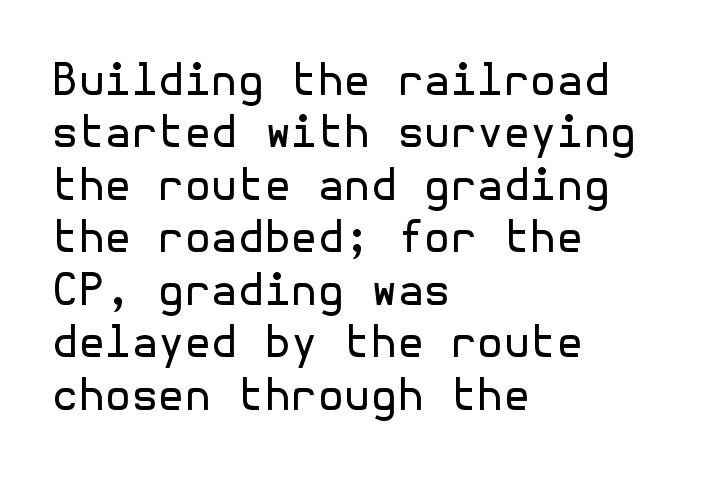
The image shows 43 px regular-weight sans-serif type, upright; set left-aligned, line spacing 1.22x, normal letter spacing, not underlined; a medium x-height.
